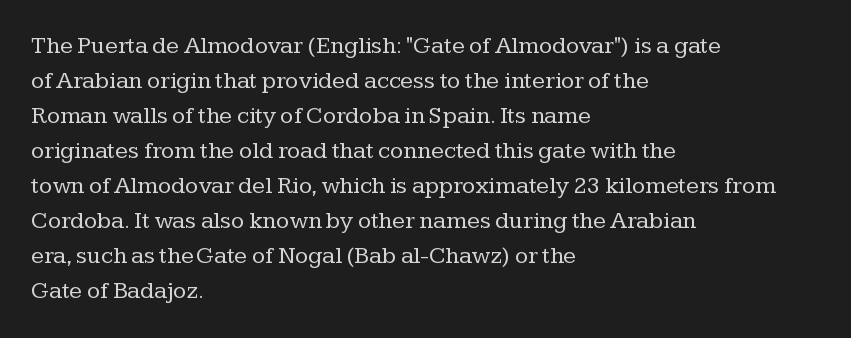
No word sits above an underline. This is the regular roman posture of the typeface. The lines in this sample share a left origin and differ only in where they stop. Successive baselines arrive at the customary interval.
